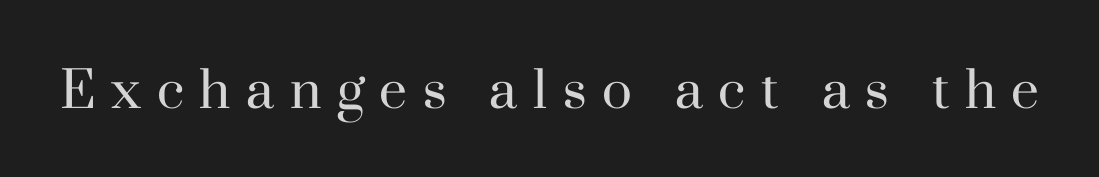
The image shows 63 px regular-weight serif type, upright; set unusually wide letter spacing (+0.25 em), not underlined; high stroke contrast and a small x-height.
